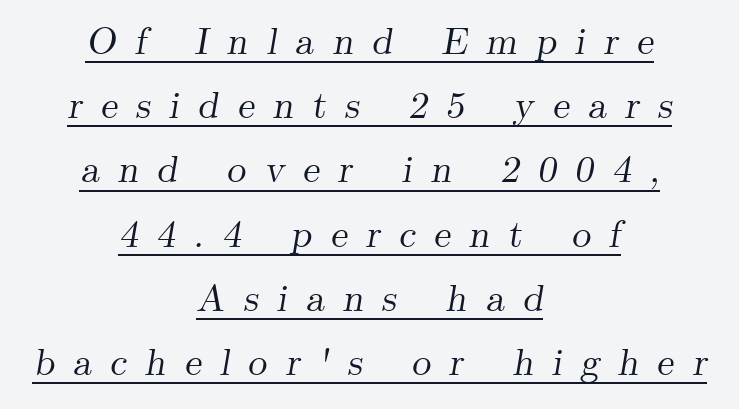
The image shows 38 px serif type, italic (leaning right); set centered, normal line spacing (1.69x), unusually wide letter spacing (+0.48 em), underlined; medium stroke contrast and a small x-height.
